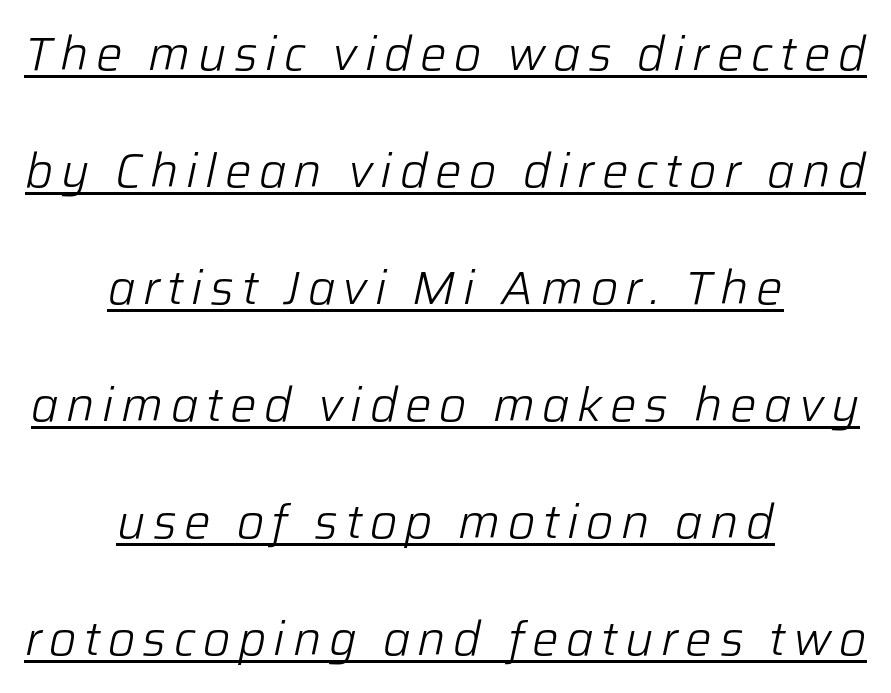
Looks like regular typesetting: each glyph gets only the width it needs. Whoever set this chose breathing room over compactness in the vertical rhythm. Characters are canted at an angle relative to the baseline's perpendicular. Somebody hit Ctrl+U on this one — the words are underlined.
